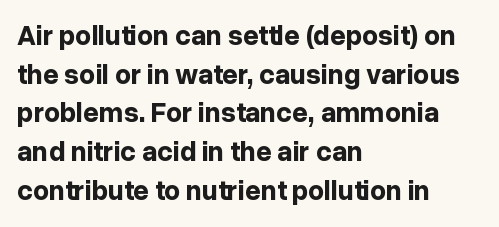
Decoration check: the copy has no underline. The typesetting leans heavy: a genuine bold. Is the block centered? No — it sits flush against the left margin. Horizontal bands of white between lines are of average thickness.
